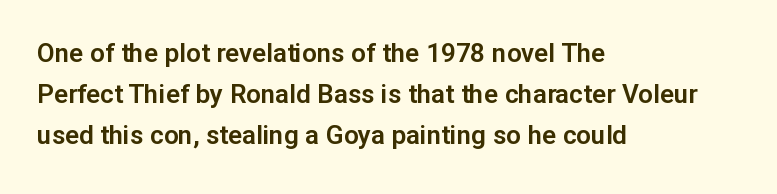
The space between consecutive lines is moderate. This sample uses plain, unmodified letter spacing. Layout note: lines flush left. No italicization has been applied; the sample stays upright. The passage shown is not underscored anywhere.
